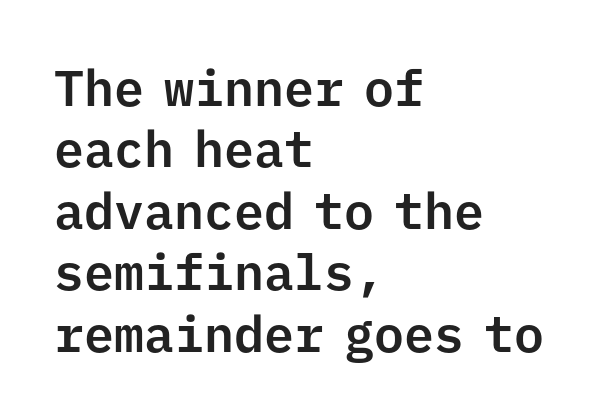
The image shows 50 px sans-serif type, upright, monospaced; set left-aligned, line spacing 1.23x, normal letter spacing, not underlined; low stroke contrast and a medium x-height.
